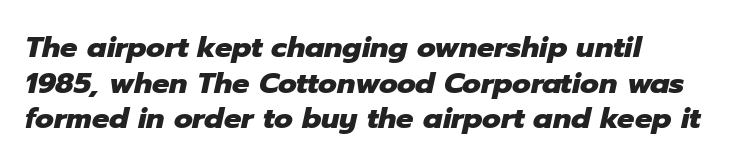
Stroke thickness is high; the sample reads as a true bold. Varying glyph widths throughout — classic text-font behaviour. Typeset ragged right — the left edge is the straight one. This sample uses an oblique cut, with every glyph tilted off the vertical. Honestly, the letter spacing is just normal — you wouldn't notice it. Just letters on the line, the space beneath them empty.
